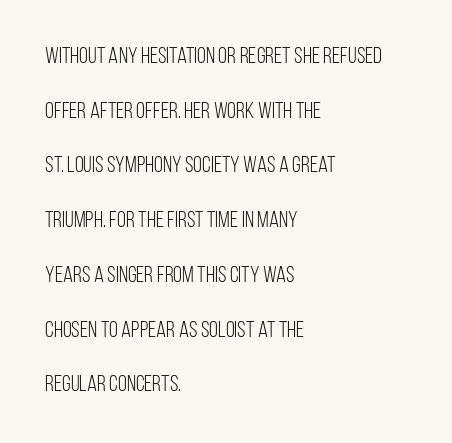
{"italic": "no", "bold": "no", "underline": "no", "align": "left", "line_spacing": "loose", "line_spacing_ratio": 2.38, "letter_spacing": "normal", "letter_spacing_em": 0.0, "glyph_px": 23}
